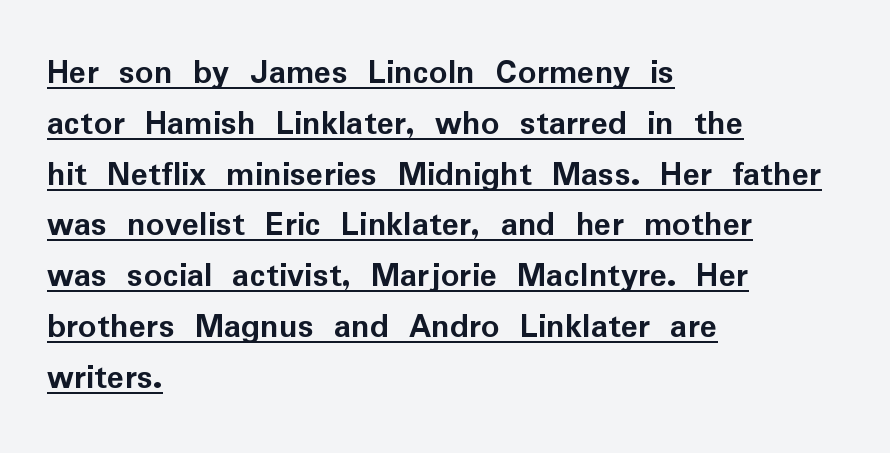
Q: Is the text bold? A: Yes.
Q: Is the text italic (slanted)? A: No, it is upright.
Q: Is the typeface a serif or a sans-serif typeface? A: Sans-serif.
Q: Is the text underlined? A: Yes.
Q: How is the paragraph aligned? A: Left-aligned.
Q: Is the spacing between letters normal or unusually wide? A: Normal.
Q: Is the spacing between lines tight, normal or loose? A: Normal.
Q: Width (condensed, normal, or wide)? A: Normal.
Q: Stroke contrast? A: Low.
Q: x-height? A: Medium.
Q: Monospaced? A: No.
